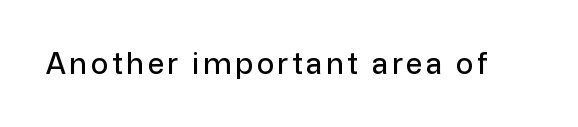
The image shows 29 px sans-serif type, upright; set not underlined; low stroke contrast and a medium x-height.
